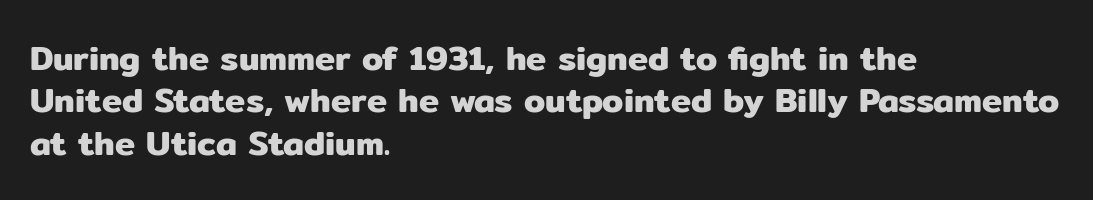
Q: Is the text italic (slanted)? A: No, it is upright.
Q: Is the typeface a serif or a sans-serif typeface? A: Sans-serif.
Q: Is the text underlined? A: No.
Q: How is the paragraph aligned? A: Left-aligned.
Q: Is the spacing between letters normal or unusually wide? A: Normal.
Q: Is the spacing between lines tight, normal or loose? A: Normal.
Q: Width (condensed, normal, or wide)? A: Normal.
Q: Stroke contrast? A: Low.
Q: x-height? A: Medium.
Q: Monospaced? A: No.
